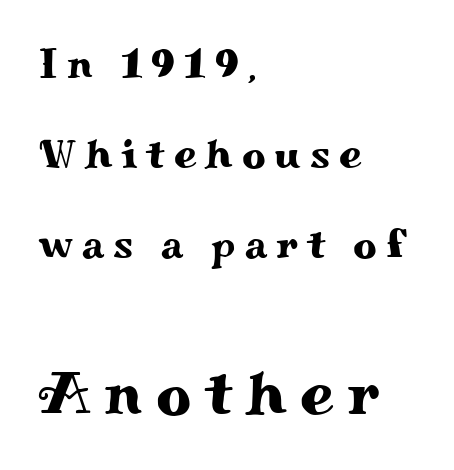
The letters carry serifs — small finishing strokes at the ends of their stems. Note the varied advance widths — an 'i' is clearly narrower than an 'm'. Nobody drew a line under any word here. Substantial extra tracking has been applied to these lines. Left-aligned paragraph, ragged on the right. This layout puts the modest block above and the oversized block below.
